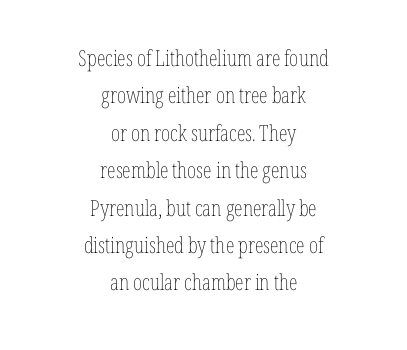
A typesetter would call this zero additional tracking. Check under the words: just untouched page. Caption: multi-line text, centered on the measure. Designer's note — italics off, roman on. The passage shown stacks its lines at a standard gap. Bold? No — there's no thickening of the strokes.
